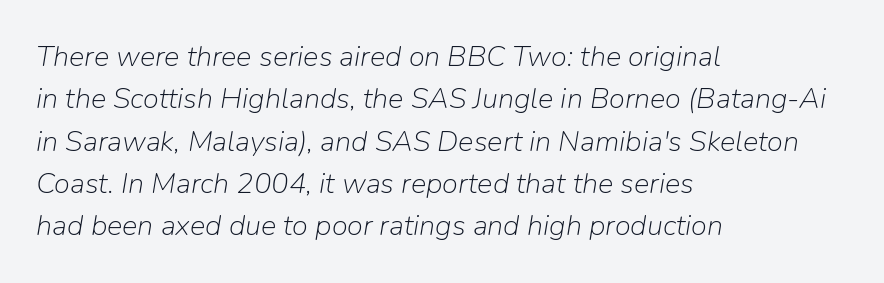
Q: Is the text bold? A: No.
Q: Is the text italic (slanted)? A: Yes, it leans right by about 9 degrees.
Q: Is the text underlined? A: No.
Q: How is the paragraph aligned? A: Left-aligned.
Q: Is the spacing between letters normal or unusually wide? A: Normal.
Q: Is the spacing between lines tight, normal or loose? A: Normal.
Q: Width (condensed, normal, or wide)? A: Normal.
Q: Stroke contrast? A: Low.
Q: x-height? A: Medium.
Q: Monospaced? A: No.
